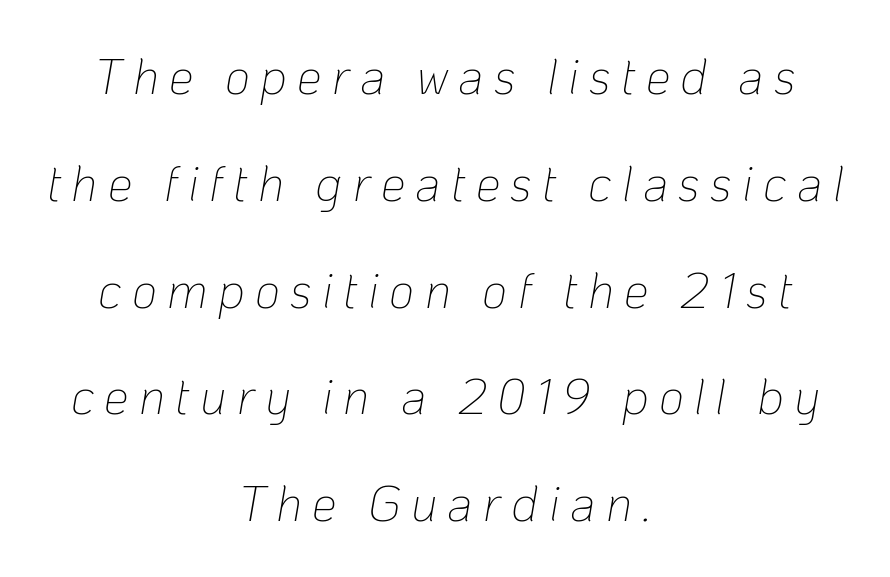
The leading is generous, giving the passage an open texture. Each row of text sits above clean, open space. Think of a printed novel: that variable character pitch is what you see here. The face used here is rendered with a markedly widened letterfit.
